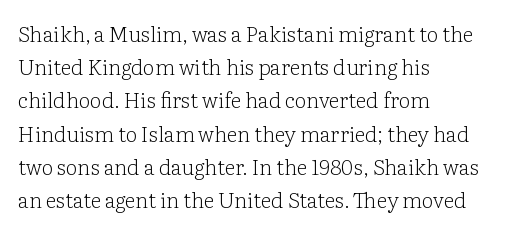
The image shows 21 px text type, upright; set left-aligned, normal line spacing (1.58x), normal letter spacing, not underlined.
